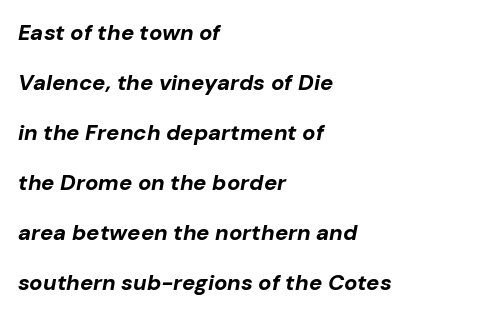
The image shows 22 px bold type, italic (leaning right); set left-aligned, loose line spacing (2.27x), normal letter spacing, not underlined.
